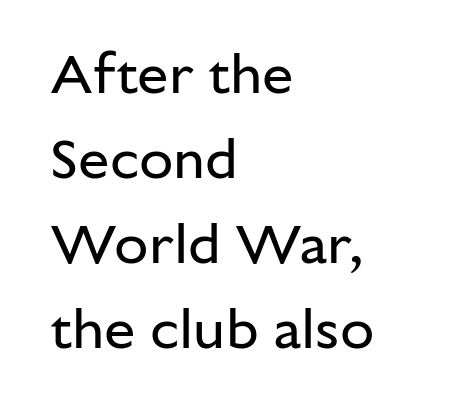
{"serif": "no", "italic": "no", "bold": "no", "weight": "regular", "width": "normal", "stroke_contrast": "low", "x_height": "medium", "monospaced": "no", "underline": "no", "align": "left", "line_spacing": "normal", "line_spacing_ratio": 1.52, "letter_spacing": "normal", "letter_spacing_em": 0.0, "glyph_px": 56}
